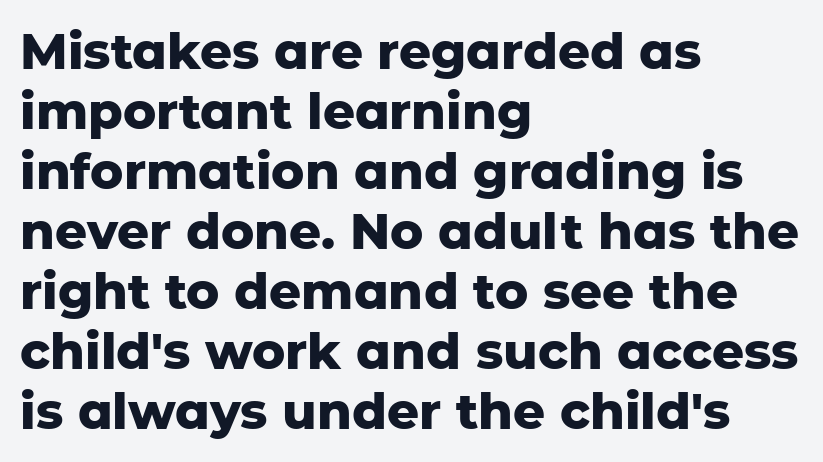
Proportional: the letters do not fall into vertical columns. What kind of face is this? One without serifs — a sans. The zone under the glyphs is completely vacant. In terms of weight, the rendering is a true, heavy bold. Standard letterfit; no display-style spreading of the glyphs. This rendering uses left alignment, leaving the right contour irregular.
